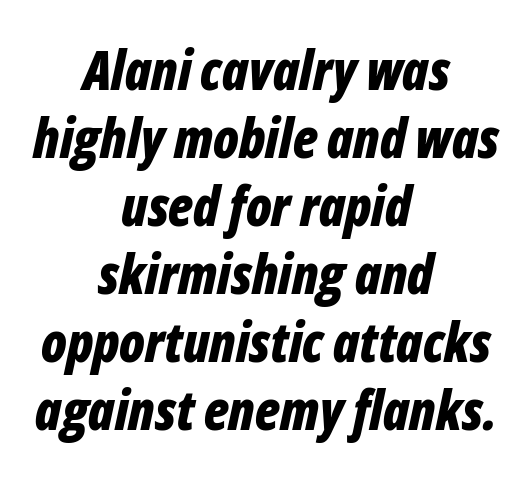
The image shows 54 px bold, condensed type, italic (leaning right); set centered, normal line spacing (1.26x), normal letter spacing, not underlined; low stroke contrast and a medium x-height.
